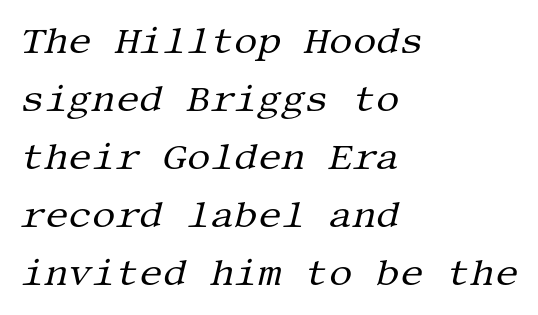
Nothing unusual about the tracking: characters are spaced as the font intends. The compositor pushed each line to the left boundary. Posture: slanted. Regarding leading, the lines here are spaced in the standard way. This reads as an unemphasized weight, regular at the heaviest. The glyphs in this specimen are seriffed.
